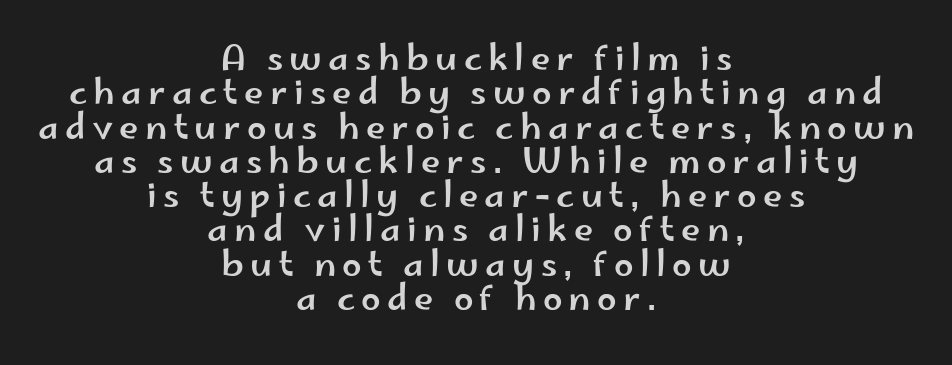
The image shows 35 px wide sans-serif type, upright; set centered, tight line spacing (0.98x), not underlined; low stroke contrast and a small x-height.
